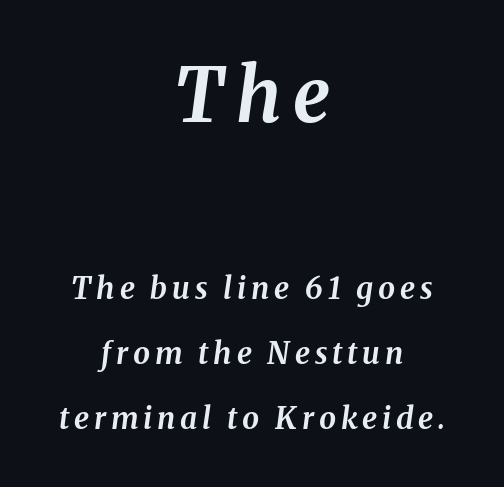
The image shows 74 px bold type, italic (leaning right); set centered, loose line spacing (2.17x), not underlined; the first (top) block is 2.47x larger; medium stroke contrast and a medium x-height.
